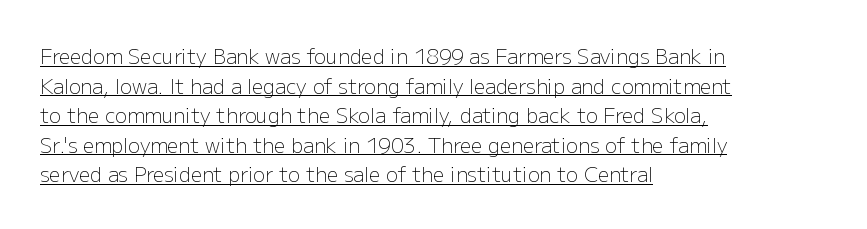
{"italic": "no", "bold": "no", "underline": "yes", "align": "left", "line_spacing": "normal", "line_spacing_ratio": 1.48, "letter_spacing": "normal", "letter_spacing_em": 0.0, "glyph_px": 20}
